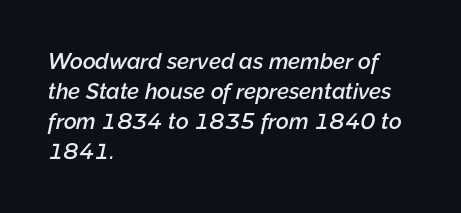
Q: Is the text bold? A: Semi-bold.
Q: Is the text italic (slanted)? A: Yes, it leans right by about 12 degrees.
Q: Is the text underlined? A: No.
Q: How is the paragraph aligned? A: Left-aligned.
Q: Is the spacing between letters normal or unusually wide? A: Normal.
Q: Is the spacing between lines tight, normal or loose? A: Normal.
